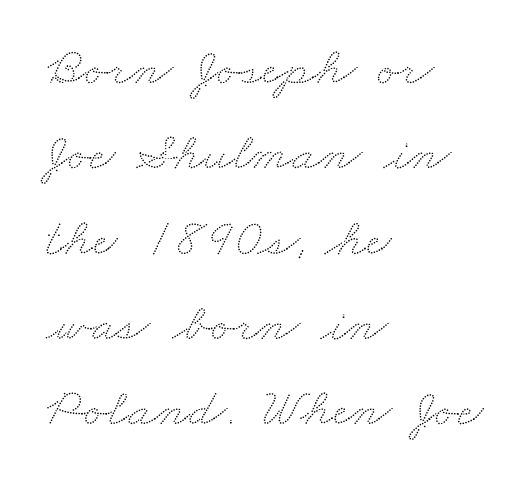
Q: Is the text underlined? A: No.
Q: How is the paragraph aligned? A: Left-aligned.
Q: Is the spacing between letters normal or unusually wide? A: Normal.
Q: Is the spacing between lines tight, normal or loose? A: Normal.
Q: Width (condensed, normal, or wide)? A: Wide.
Q: Stroke contrast? A: Low.
Q: x-height? A: Small.
Q: Monospaced? A: No.
